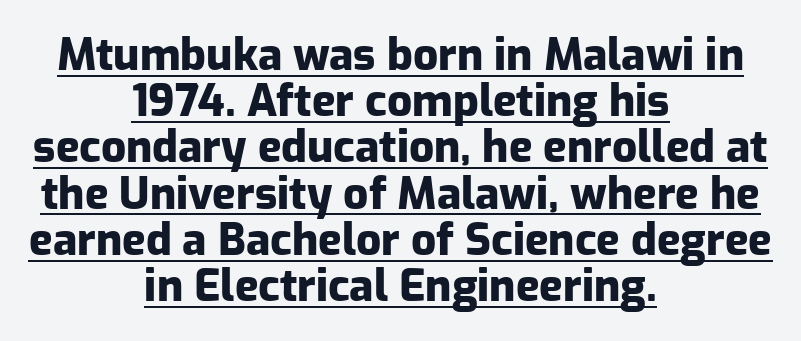
The image shows 44 px heavy sans-serif type, upright; set centered, tight line spacing (1.05x), normal letter spacing, underlined; low stroke contrast and a medium x-height.
